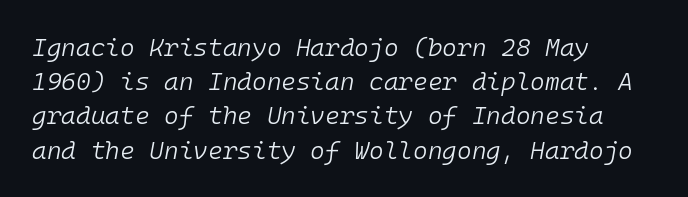
Q: Is the text bold? A: No.
Q: Is the text italic (slanted)? A: Yes, it leans right by about 10 degrees.
Q: Is the text underlined? A: No.
Q: How is the paragraph aligned? A: Left-aligned.
Q: Is the spacing between letters normal or unusually wide? A: Normal.
Q: Is the spacing between lines tight, normal or loose? A: Normal.
